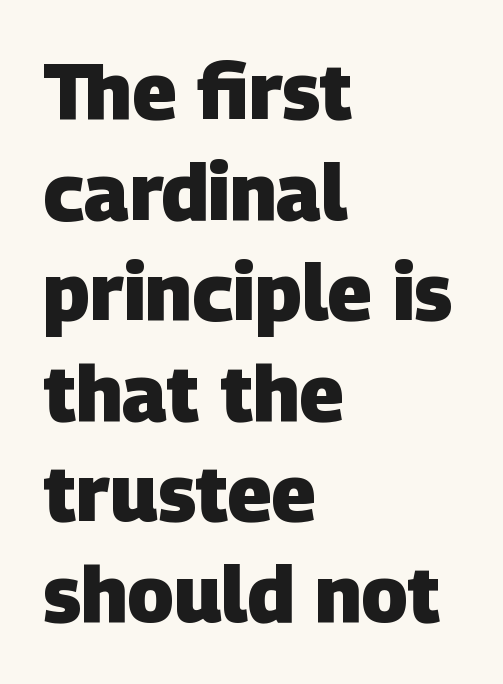
Q: Is the text bold? A: Yes.
Q: Is the typeface a serif or a sans-serif typeface? A: Sans-serif.
Q: Is the text underlined? A: No.
Q: How is the paragraph aligned? A: Left-aligned.
Q: Is the spacing between letters normal or unusually wide? A: Normal.
Q: Is the spacing between lines tight, normal or loose? A: Normal.
Q: Width (condensed, normal, or wide)? A: Normal.
Q: Stroke contrast? A: Low.
Q: x-height? A: Large.
Q: Monospaced? A: No.
